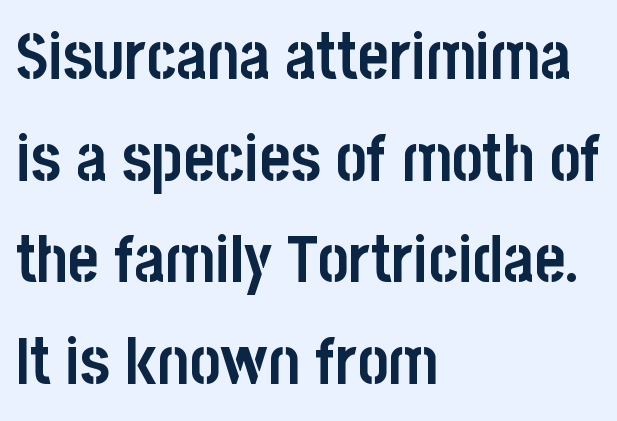
{"serif": "no", "italic": "no", "bold": "yes", "weight": "semibold", "width": "condensed", "stroke_contrast": "low", "x_height": "large", "monospaced": "no", "underline": "no", "align": "left", "line_spacing": "normal", "line_spacing_ratio": 1.54, "letter_spacing": "normal", "letter_spacing_em": 0.0, "glyph_px": 66}
